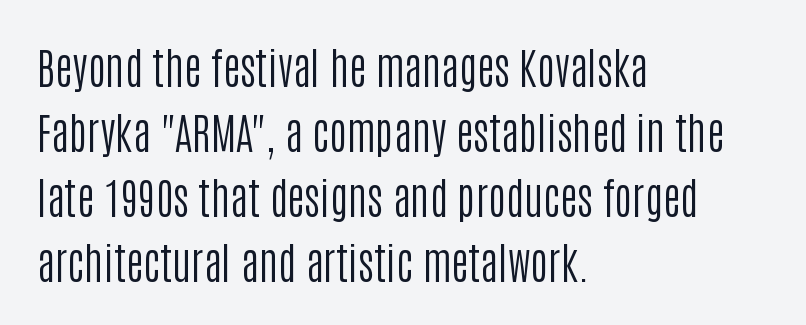
Default kerning and tracking; the words read as compact shapes. The font sits on the lighter half of the weight spectrum, regular included. The rendering uses natural spacing where letterforms have individual widths. The passage shown stacks its lines at a standard gap.
